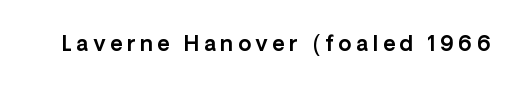
Q: Is the text italic (slanted)? A: No, it is upright.
Q: Is the text underlined? A: No.
Q: Is the spacing between letters normal or unusually wide? A: Unusually wide.
